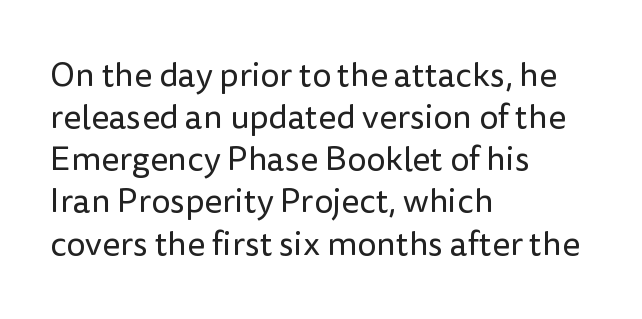
{"serif": "no", "italic": "no", "bold": "no", "weight": "regular", "width": "normal", "stroke_contrast": "low", "x_height": "medium", "monospaced": "no", "underline": "no", "align": "left", "line_spacing_ratio": 1.24, "letter_spacing": "normal", "letter_spacing_em": 0.0, "glyph_px": 34}
